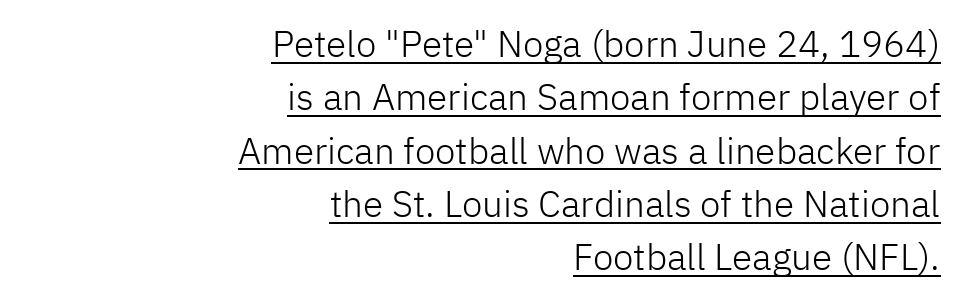
No heavy texture on the line: the type isn't bold. The rendering uses the underline text-decoration. If you measured baseline to baseline, you'd find a middling distance. The letters advance in unequal steps, a hallmark of proportional type. Every character sits straight up, as roman type does.
